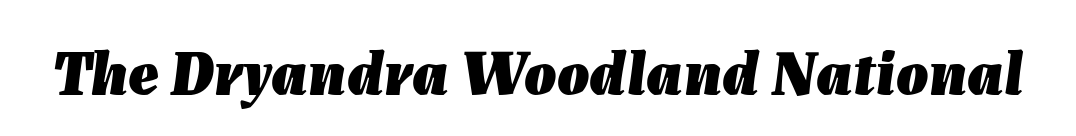
{"italic": "yes", "lean": "right", "slant_degrees": 7, "bold": "yes", "weight": "heavy", "width": "normal", "stroke_contrast": "low", "x_height": "medium", "monospaced": "no", "underline": "no", "letter_spacing": "normal", "letter_spacing_em": 0.0, "glyph_px": 64}
